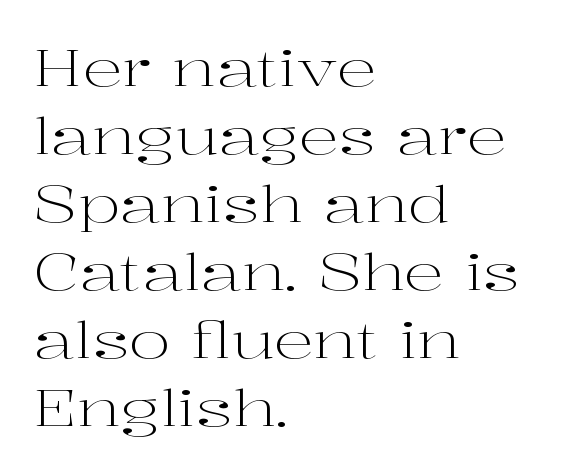
Q: Is the text bold? A: No.
Q: Is the text italic (slanted)? A: No, it is upright.
Q: Is the typeface a serif or a sans-serif typeface? A: Serif.
Q: Is the text underlined? A: No.
Q: How is the paragraph aligned? A: Left-aligned.
Q: Is the spacing between letters normal or unusually wide? A: Normal.
Q: Is the spacing between lines tight, normal or loose? A: Normal.
Q: Width (condensed, normal, or wide)? A: Wide.
Q: Stroke contrast? A: High.
Q: x-height? A: Medium.
Q: Monospaced? A: No.
